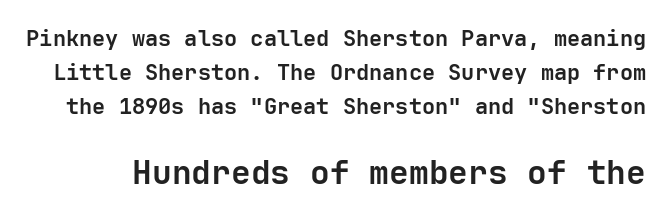
The image shows 33 px semibold sans-serif type, upright; set normal line spacing (1.54x), normal letter spacing, not underlined; the second (bottom) block is 1.5x larger; low stroke contrast and a medium x-height.
